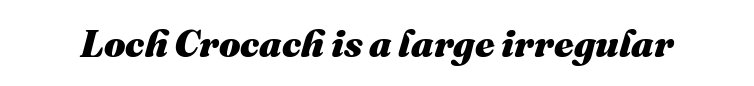
{"italic": "yes", "lean": "right", "slant_degrees": 16, "bold": "yes", "weight": "heavy", "width": "normal", "stroke_contrast": "medium", "x_height": "medium", "monospaced": "no", "underline": "no", "letter_spacing": "normal", "letter_spacing_em": 0.0, "glyph_px": 38}
